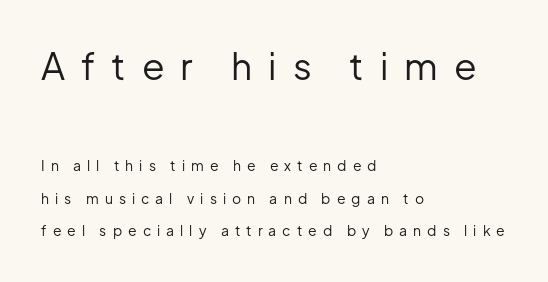
{"serif": "no", "italic": "no", "bold": "no", "weight": "regular", "width": "normal", "stroke_contrast": "low", "x_height": "medium", "monospaced": "no", "underline": "no", "align": "left", "line_spacing": "loose", "line_spacing_ratio": 2.32, "letter_spacing": "wide", "letter_spacing_em": 0.43, "larger_block": "first", "size_ratio": 2.64, "glyph_px": 37}
